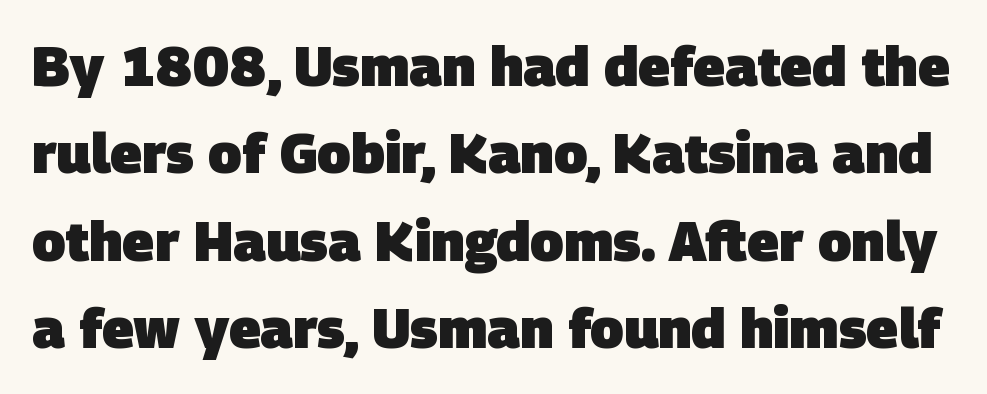
The image shows 55 px heavy sans-serif type; set normal line spacing (1.59x), normal letter spacing, not underlined; low stroke contrast and a large x-height.
